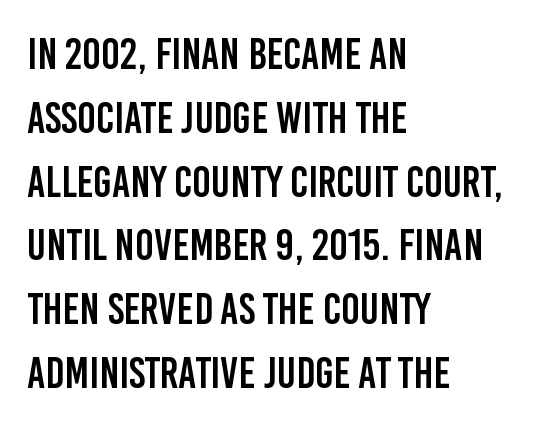
{"serif": "no", "italic": "no", "width": "condensed", "stroke_contrast": "low", "x_height": "large", "monospaced": "no", "underline": "no", "align": "left", "line_spacing": "normal", "line_spacing_ratio": 1.45, "letter_spacing": "normal", "letter_spacing_em": 0.0, "glyph_px": 44}
